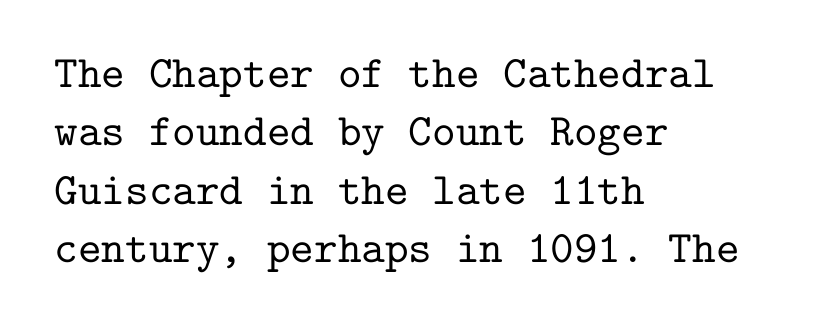
{"serif": "yes", "italic": "no", "width": "normal", "stroke_contrast": "low", "x_height": "medium", "monospaced": "yes", "underline": "no", "align": "left", "line_spacing": "normal", "line_spacing_ratio": 1.3, "letter_spacing": "normal", "letter_spacing_em": 0.0, "glyph_px": 45}
